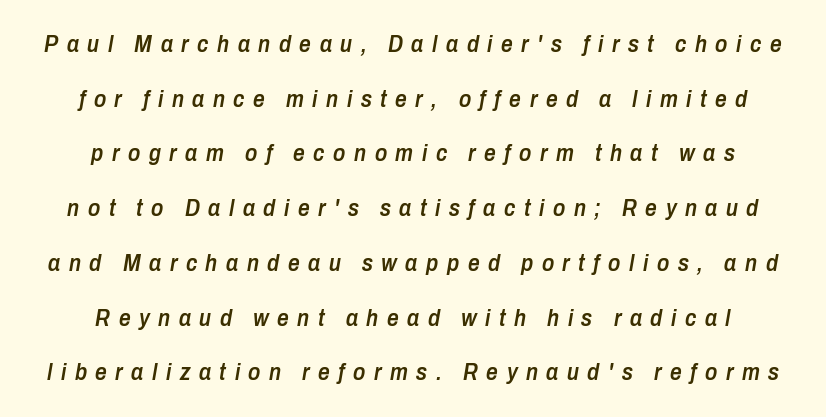
The type is letterspaced generously, with wide tracking. The face used here is a semibold: visibly heavier than regular, lighter than bold. The gap between lines stays unmarked. The passage is arranged like a title page — every line centered. Notice the wide empty band between every row — that's loose leading. Posture: slanted.
